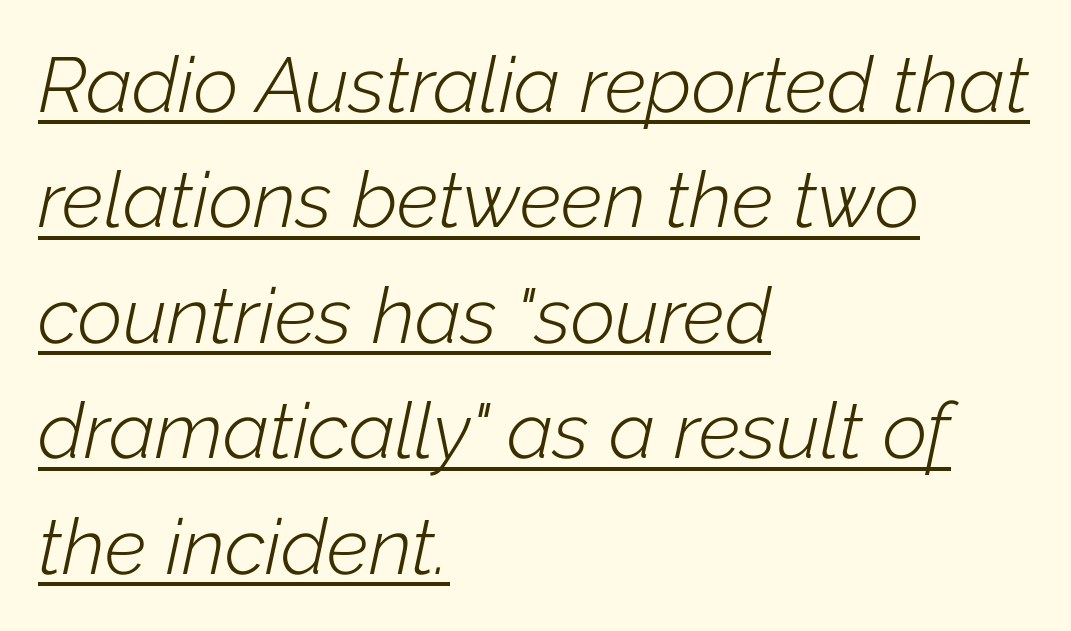
Stroke mass is kept to a normal reading level or below. Which margin do the lines hug? The left one — the right edge is uneven. No extra tracking has been applied to these lines. The face used here is proportionally spaced, like ordinary book or web type. Italic? Definitely — the glyphs are oblique.
